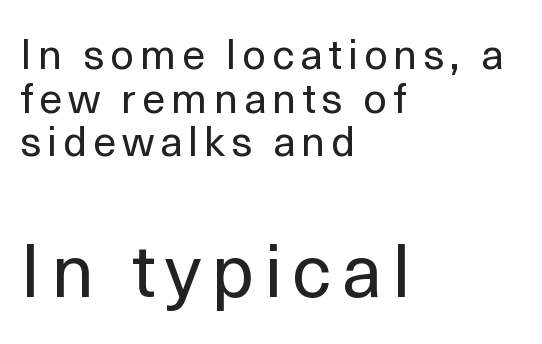
The image shows 74 px regular-weight sans-serif type, upright; set left-aligned, tight line spacing (1.04x), not underlined; the second (bottom) block is 1.76x larger; a medium x-height.
